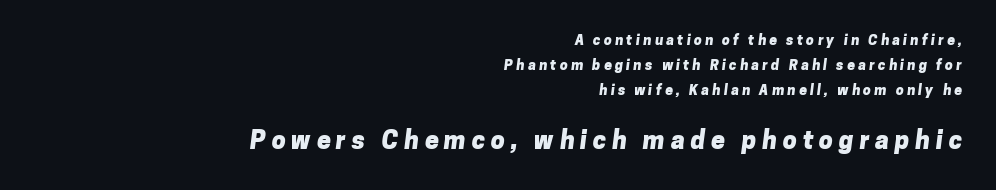
Q: Is the text bold? A: Yes.
Q: Is the text underlined? A: No.
Q: How is the paragraph aligned? A: Right-aligned.
Q: Is the spacing between letters normal or unusually wide? A: Unusually wide.
Q: Which block of text is set in a larger size, the first (top) or the second (bottom)? A: The second (bottom) one.
